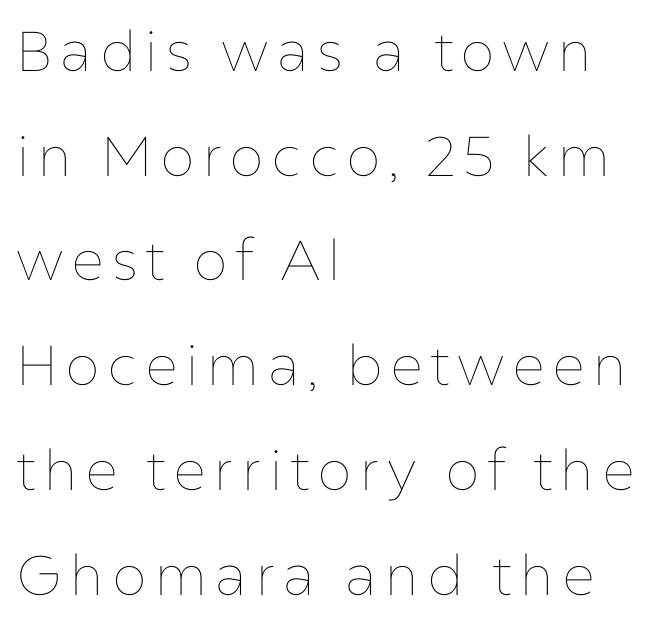
{"italic": "no", "bold": "no", "weight": "thin", "width": "normal", "stroke_contrast": "low", "x_height": "medium", "monospaced": "no", "underline": "no", "align": "left", "line_spacing_ratio": 1.87, "glyph_px": 56}
